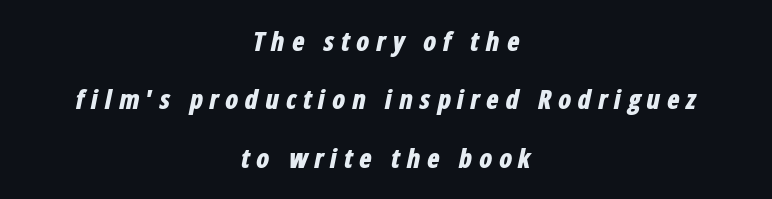
Observe the wide spacing: letters keep a clear distance from each other. These lines carry a lot of weight — the face is fully bold. Baseline-to-baseline distance is far greater than the letter height. Beneath every word, the page is bare. Does the lettering tilt? It does — this is italic.
